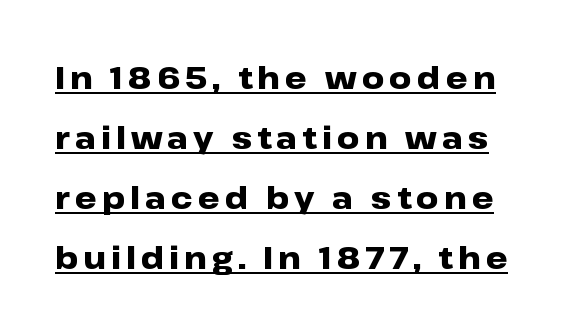
The image shows 31 px heavy, wide sans-serif type, upright; set loose line spacing (1.94x), underlined; low stroke contrast and a medium x-height.
